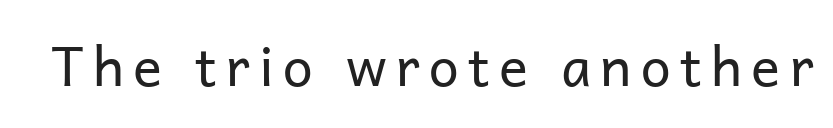
Every character sits straight up, as roman type does. These glyphs show unthickened strokes, regular width or finer. You could not count columns in this text — the font is proportionally spaced. The space directly below the letters is spotless.
